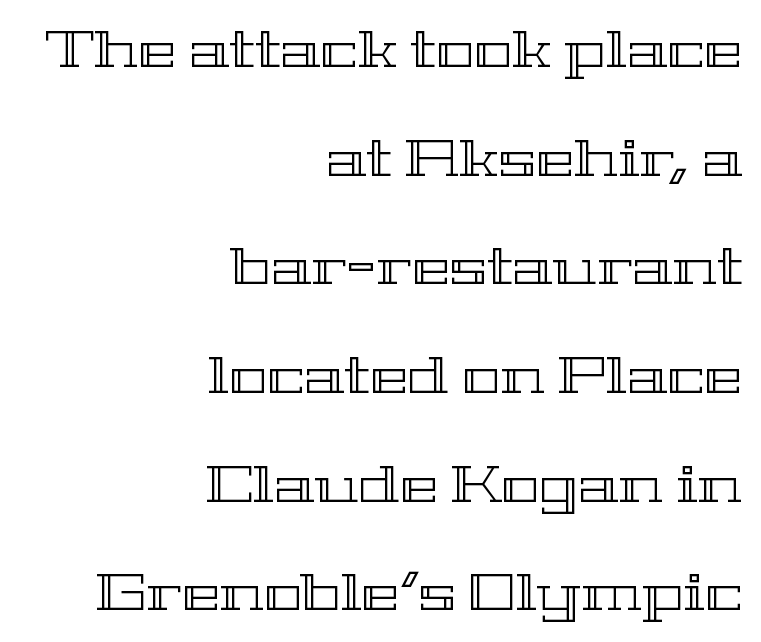
Q: Is the text italic (slanted)? A: No, it is upright.
Q: Is the text underlined? A: No.
Q: How is the paragraph aligned? A: Right-aligned.
Q: Is the spacing between letters normal or unusually wide? A: Normal.
Q: Is the spacing between lines tight, normal or loose? A: Loose.
Q: Width (condensed, normal, or wide)? A: Wide.
Q: x-height? A: Medium.
Q: Monospaced? A: No.
